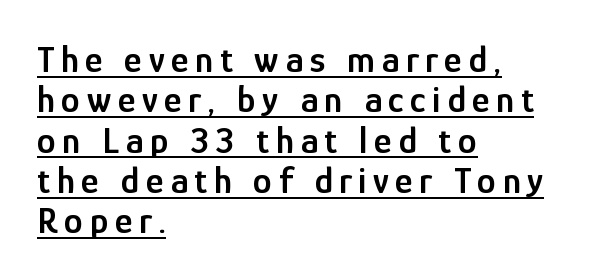
{"serif": "no", "italic": "no", "bold": "semi", "weight": "semibold", "width": "condensed", "stroke_contrast": "low", "x_height": "medium", "monospaced": "no", "underline": "yes", "align": "left", "line_spacing": "tight", "line_spacing_ratio": 1.06, "glyph_px": 38}
